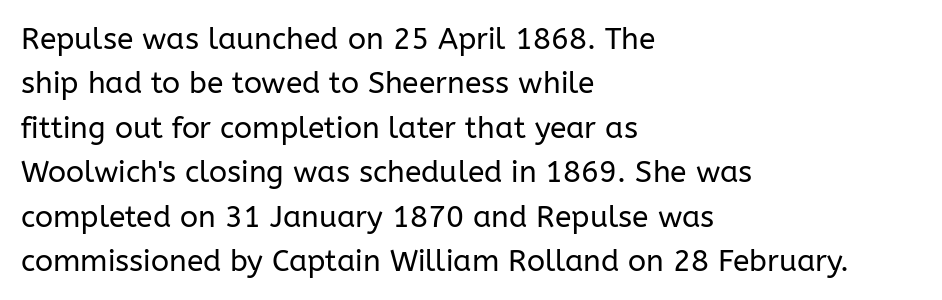
{"serif": "no", "italic": "no", "bold": "no", "weight": "regular", "width": "normal", "stroke_contrast": "low", "x_height": "medium", "monospaced": "no", "underline": "no", "align": "left", "line_spacing": "normal", "line_spacing_ratio": 1.48, "letter_spacing": "normal", "letter_spacing_em": 0.0, "glyph_px": 30}
